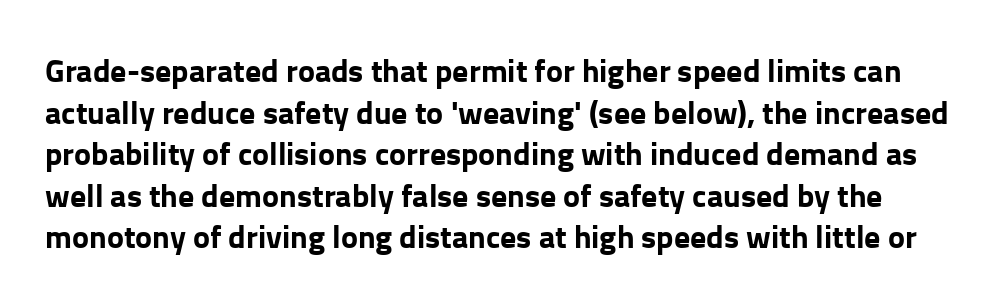
A typesetter would call this zero additional tracking. Unmarked baselines from the first word to the last. Looks like regular typesetting: each glyph gets only the width it needs. The passage shown stacks its lines at a standard gap. Font category for this specimen: sans-serif. What weight is shown? A full bold with thick strokes.
